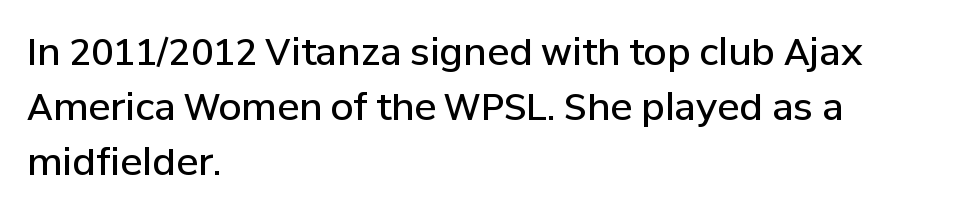
{"serif": "no", "italic": "no", "bold": "semi", "weight": "semibold", "width": "normal", "stroke_contrast": "low", "x_height": "medium", "monospaced": "no", "underline": "no", "align": "left", "line_spacing": "normal", "line_spacing_ratio": 1.48, "letter_spacing": "normal", "letter_spacing_em": 0.0, "glyph_px": 37}
